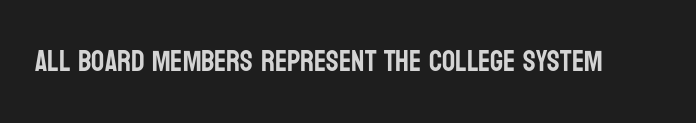
The image shows 29 px condensed sans-serif type, upright; set normal letter spacing, not underlined; low stroke contrast and a large x-height.
